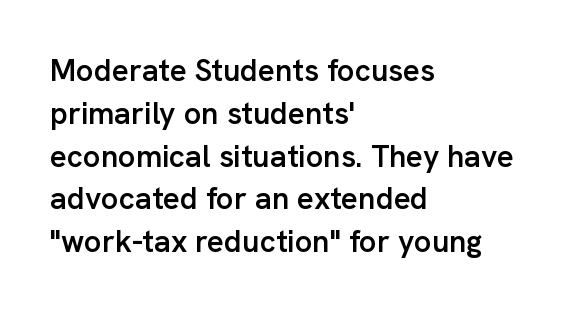
The image shows 31 px semibold sans-serif type, upright; set left-aligned, normal line spacing (1.38x), normal letter spacing, not underlined; low stroke contrast and a medium x-height.
